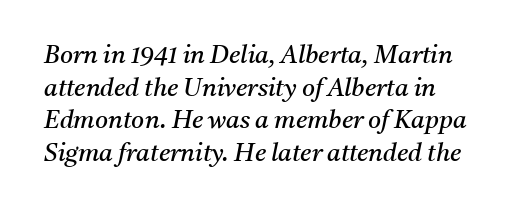
The image shows 25 px text type, italic (leaning right); set left-aligned, normal line spacing (1.31x), normal letter spacing, not underlined.
